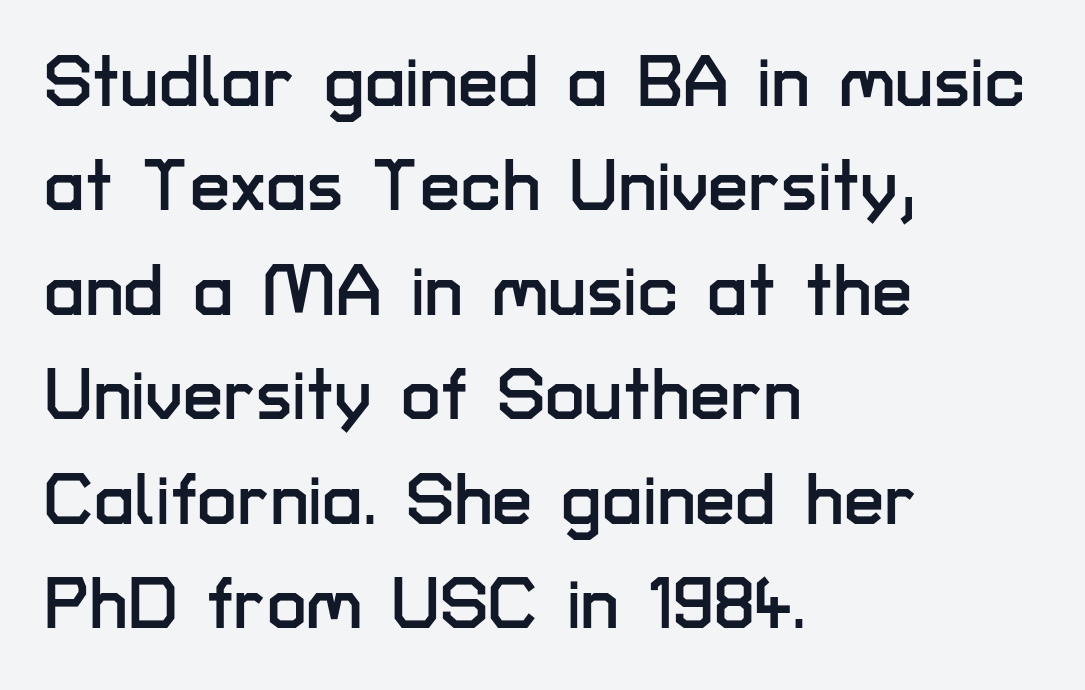
The image shows 72 px sans-serif type, upright; set left-aligned, normal line spacing (1.45x), normal letter spacing, not underlined; low stroke contrast and a medium x-height.
